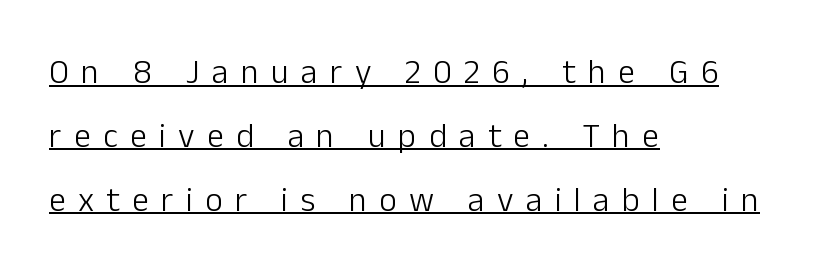
The image shows 34 px light sans-serif type, upright; set left-aligned, line spacing 1.88x, unusually wide letter spacing (+0.36 em), underlined; low stroke contrast and a medium x-height.
